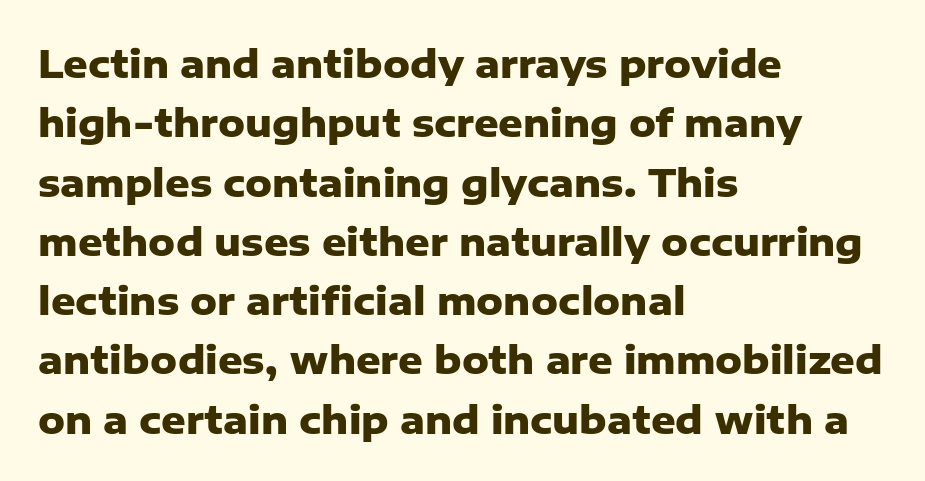
Does the copy run flush right? No — it runs flush left. The line texture is even and compact thanks to regular tracking. Style check: upright. This block has exactly the height ordinary leading produces. These words are printed bold, with thick strokes throughout. Each letter keeps its own natural width here, so spacing adapts to shape.
